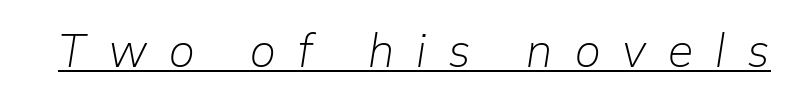
Q: Is the text bold? A: No.
Q: Is the text italic (slanted)? A: Yes, it leans right by about 9 degrees.
Q: Is the text underlined? A: Yes.
Q: Is the spacing between letters normal or unusually wide? A: Unusually wide.
Q: Width (condensed, normal, or wide)? A: Normal.
Q: Stroke contrast? A: Low.
Q: x-height? A: Medium.
Q: Monospaced? A: No.
